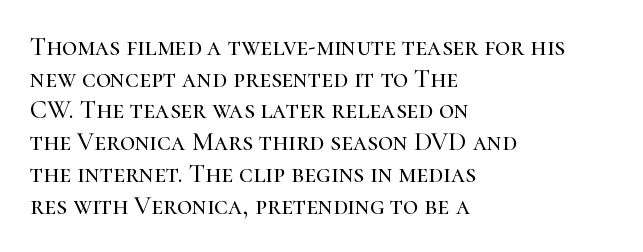
The image shows 26 px text type, upright; set left-aligned, line spacing 1.22x, normal letter spacing, not underlined.
